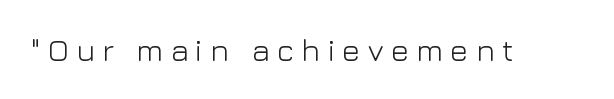
The image shows 31 px light sans-serif type, upright; set unusually wide letter spacing (+0.23 em), not underlined; low stroke contrast and a medium x-height.
